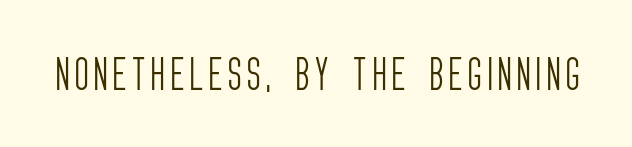
Q: Is the text bold? A: No.
Q: Is the text italic (slanted)? A: No, it is upright.
Q: Is the typeface a serif or a sans-serif typeface? A: Sans-serif.
Q: Is the text underlined? A: No.
Q: Width (condensed, normal, or wide)? A: Condensed.
Q: Stroke contrast? A: Low.
Q: x-height? A: Large.
Q: Monospaced? A: No.
